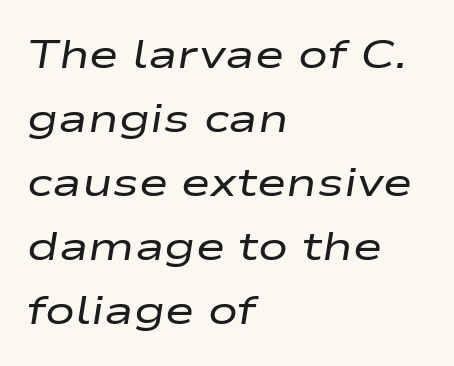
Q: Is the text bold? A: No.
Q: Is the text italic (slanted)? A: Yes, it leans right by about 9 degrees.
Q: Is the text underlined? A: No.
Q: How is the paragraph aligned? A: Left-aligned.
Q: Is the spacing between letters normal or unusually wide? A: Normal.
Q: Is the spacing between lines tight, normal or loose? A: Normal.
Q: Width (condensed, normal, or wide)? A: Wide.
Q: Stroke contrast? A: Low.
Q: x-height? A: Medium.
Q: Monospaced? A: No.
